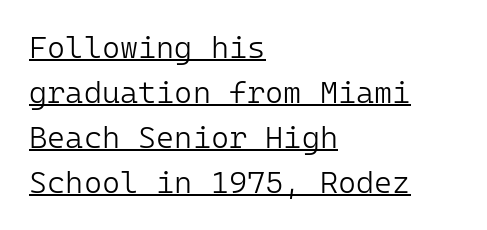
The string is rendered with underlining switched on. The setting favours the left margin, as ordinary paragraphs usually do. The weight would be labelled regular, book, light, or lighter still. The type is set solid horizontally, with unmodified tracking. Font category for this specimen: sans-serif. The line-height multiplier appears to be the usual default.
